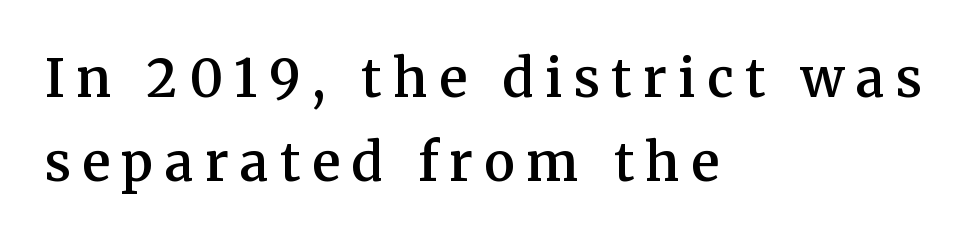
{"serif": "yes", "italic": "no", "bold": "semi", "weight": "semibold", "width": "normal", "stroke_contrast": "medium", "x_height": "medium", "monospaced": "no", "underline": "no", "align": "left", "line_spacing": "normal", "line_spacing_ratio": 1.61, "letter_spacing": "wide", "letter_spacing_em": 0.22, "glyph_px": 52}
